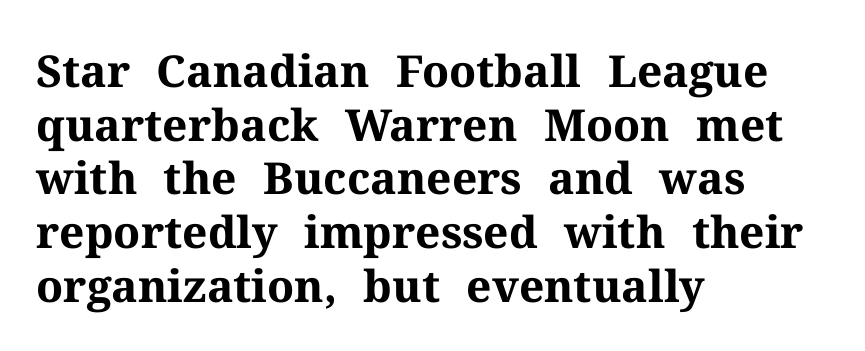
{"serif": "yes", "italic": "no", "bold": "yes", "weight": "bold", "width": "normal", "stroke_contrast": "medium", "x_height": "medium", "monospaced": "no", "underline": "no", "align": "left", "line_spacing_ratio": 1.22, "letter_spacing": "normal", "letter_spacing_em": 0.0, "glyph_px": 44}
